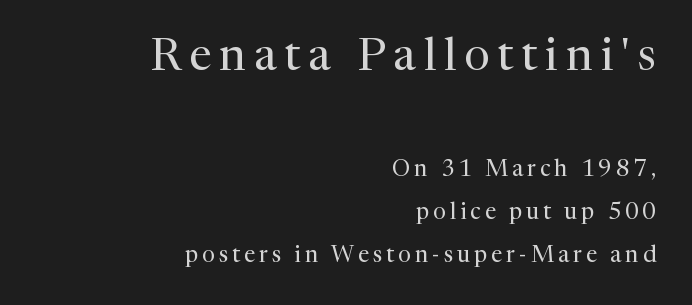
Q: Is the text bold? A: No.
Q: Is the text italic (slanted)? A: No, it is upright.
Q: Is the typeface a serif or a sans-serif typeface? A: Serif.
Q: Is the text underlined? A: No.
Q: How is the paragraph aligned? A: Right-aligned.
Q: Which block of text is set in a larger size, the first (top) or the second (bottom)? A: The first (top) one.
Q: Width (condensed, normal, or wide)? A: Normal.
Q: Stroke contrast? A: Medium.
Q: x-height? A: Medium.
Q: Monospaced? A: No.
